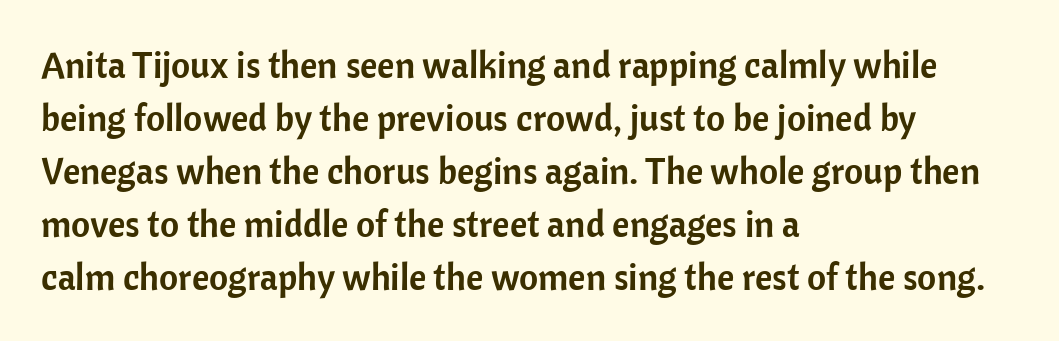
The image shows 37 px sans-serif type, upright; set left-aligned, normal line spacing (1.43x), normal letter spacing, not underlined; low stroke contrast and a medium x-height.
